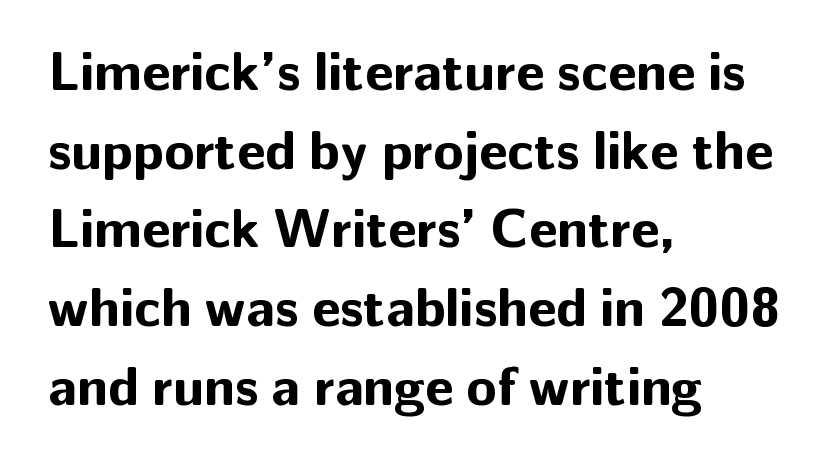
The image shows 55 px bold sans-serif type, upright; set left-aligned, normal line spacing (1.43x), normal letter spacing, not underlined; low stroke contrast and a medium x-height.
